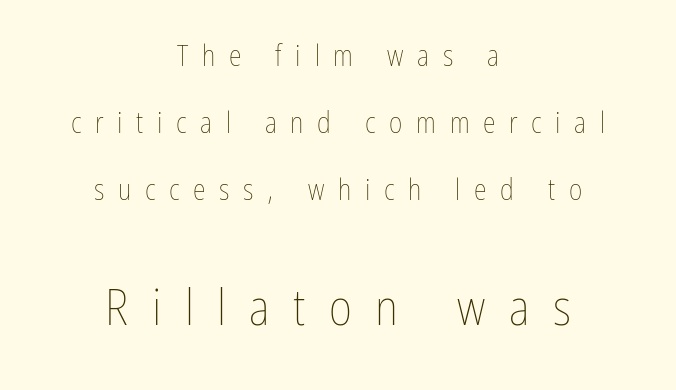
The image shows 50 px thin, condensed type, upright; set centered, loose line spacing (2.31x), unusually wide letter spacing (+0.47 em), not underlined; the second (bottom) block is 1.72x larger; low stroke contrast and a medium x-height.
